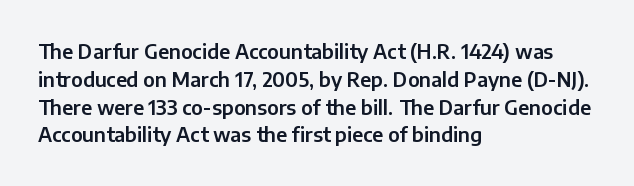
Ordinary non-slanted type is in use. If you drew a ruler down the left edge, every line would touch it. Underlining? Definitely not there. Rows of type keep a routine distance in the vertical direction. Observe the ordinary spacing: letters are neighbours, not strangers.
